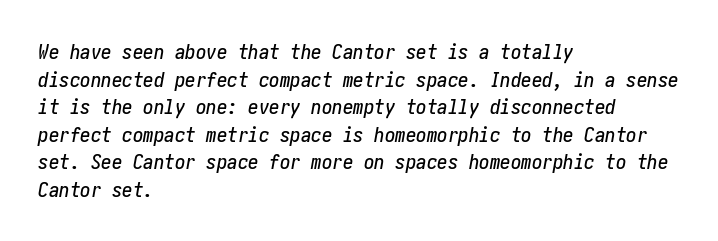
Q: Is the text italic (slanted)? A: Yes, it leans right by about 10 degrees.
Q: Is the text underlined? A: No.
Q: How is the paragraph aligned? A: Left-aligned.
Q: Is the spacing between letters normal or unusually wide? A: Normal.
Q: Is the spacing between lines tight, normal or loose? A: Normal.
